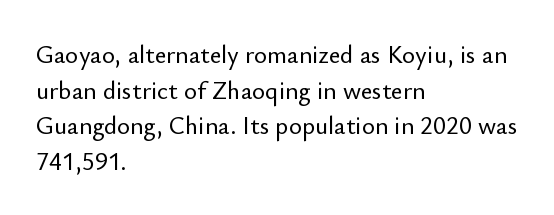
Q: Is the text italic (slanted)? A: No, it is upright.
Q: Is the text underlined? A: No.
Q: How is the paragraph aligned? A: Left-aligned.
Q: Is the spacing between letters normal or unusually wide? A: Normal.
Q: Is the spacing between lines tight, normal or loose? A: Normal.
